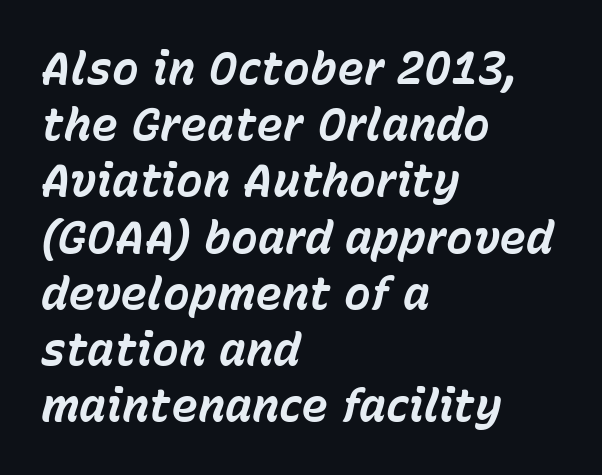
{"italic": "yes", "lean": "right", "slant_degrees": 15, "bold": "yes", "weight": "bold", "width": "normal", "stroke_contrast": "low", "x_height": "medium", "monospaced": "no", "underline": "no", "align": "left", "line_spacing": "normal", "line_spacing_ratio": 1.25, "letter_spacing": "normal", "letter_spacing_em": 0.0, "glyph_px": 45}
